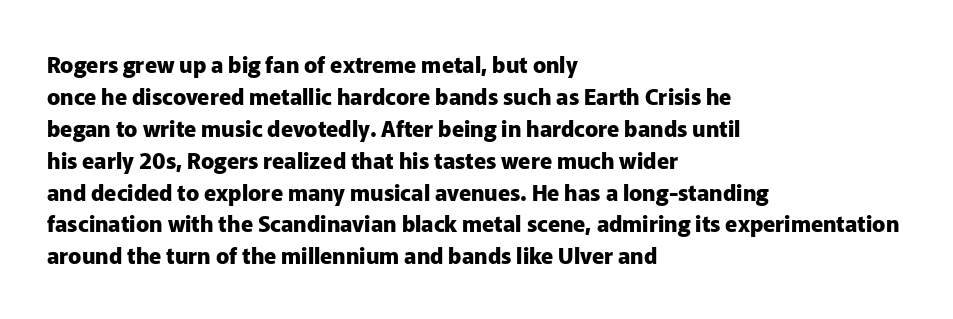
The image shows 22 px bold type, upright; set left-aligned, normal line spacing (1.45x), normal letter spacing, not underlined.
